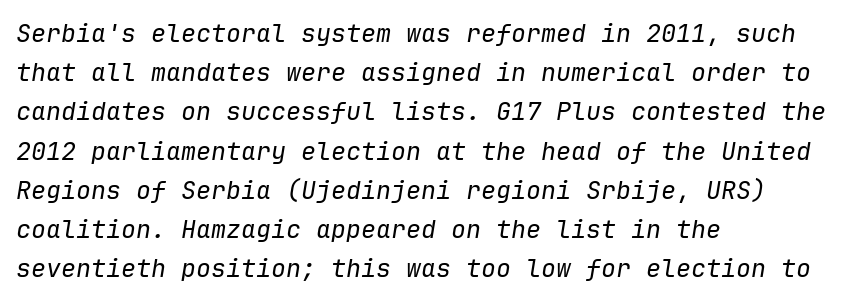
The image shows 25 px text type, italic (leaning right); set left-aligned, normal line spacing (1.57x), normal letter spacing, not underlined.
